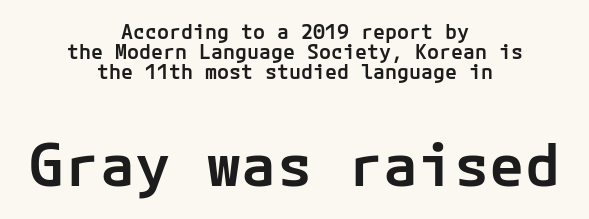
The image shows 59 px semibold sans-serif type, upright; set centered, tight line spacing (1.01x), normal letter spacing, not underlined; the second (bottom) block is 2.95x larger; low stroke contrast and a medium x-height.
